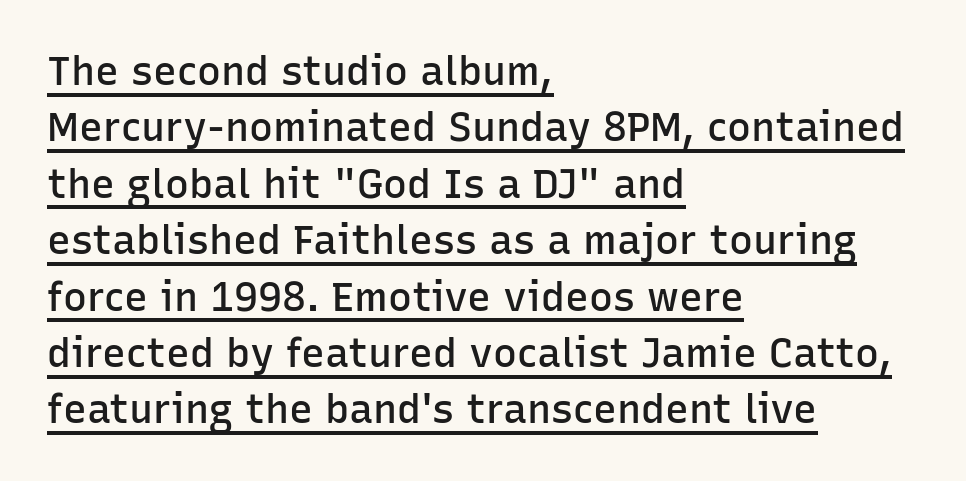
Nobody touched the tracking dial on this one. Characters remain perfectly vertical along every line. Typographically, this falls in the sans-serif category. Evenly set lines give the paragraph a standard silhouette. This sample is left-justified, so line endings fall wherever the words run out. The sample's only ornament is a line tracing under the words.
